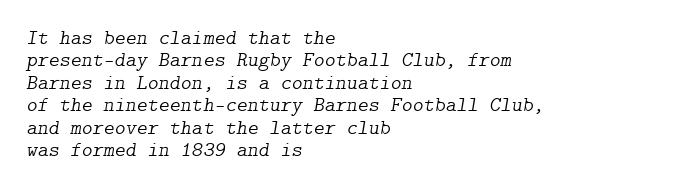
Q: Is the text bold? A: No.
Q: Is the text italic (slanted)? A: Yes, it leans right by about 9 degrees.
Q: Is the text underlined? A: No.
Q: How is the paragraph aligned? A: Left-aligned.
Q: Is the spacing between letters normal or unusually wide? A: Normal.
Q: Is the spacing between lines tight, normal or loose? A: Tight.
